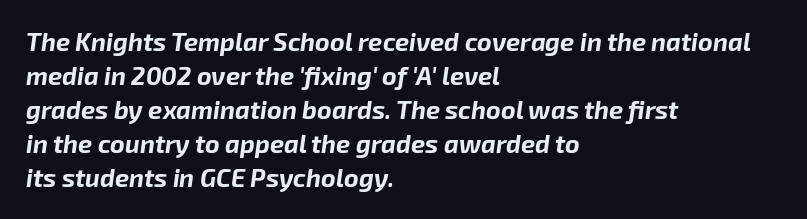
Q: Is the text bold? A: Yes.
Q: Is the text italic (slanted)? A: Yes, it leans right by about 8 degrees.
Q: Is the text underlined? A: No.
Q: How is the paragraph aligned? A: Left-aligned.
Q: Is the spacing between letters normal or unusually wide? A: Normal.
Q: Is the spacing between lines tight, normal or loose? A: Normal.
